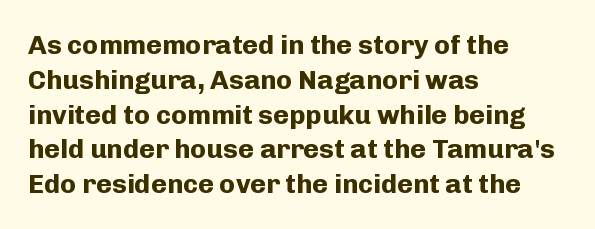
Q: Is the text bold? A: Yes.
Q: Is the text italic (slanted)? A: No, it is upright.
Q: Is the text underlined? A: No.
Q: How is the paragraph aligned? A: Left-aligned.
Q: Is the spacing between letters normal or unusually wide? A: Normal.
Q: Is the spacing between lines tight, normal or loose? A: Normal.
